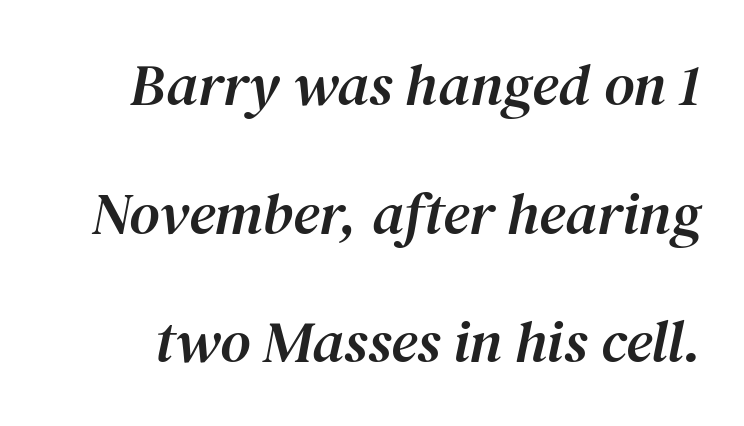
{"serif": "yes", "italic": "yes", "lean": "right", "slant_degrees": 12, "width": "normal", "stroke_contrast": "medium", "x_height": "medium", "monospaced": "no", "underline": "no", "line_spacing": "loose", "line_spacing_ratio": 2.18, "letter_spacing": "normal", "letter_spacing_em": 0.0, "glyph_px": 59}
